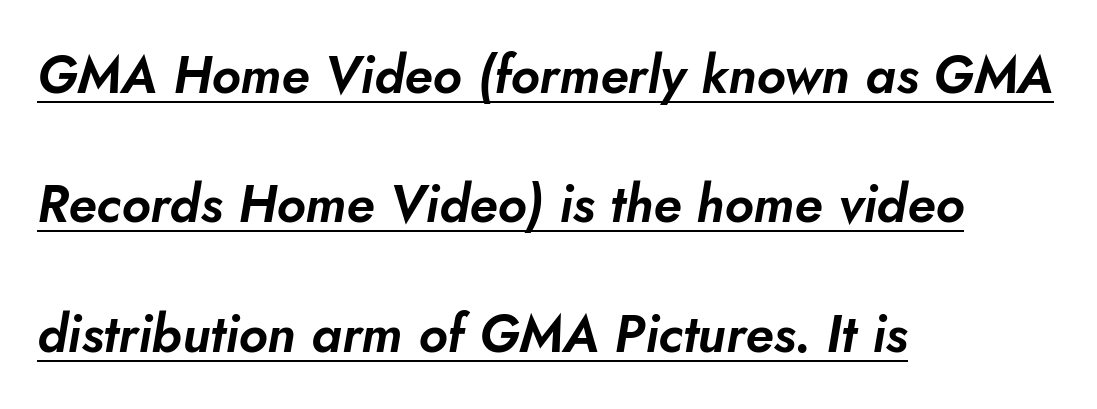
{"italic": "yes", "lean": "right", "slant_degrees": 10, "width": "normal", "stroke_contrast": "low", "x_height": "small", "monospaced": "no", "underline": "yes", "align": "left", "line_spacing": "loose", "line_spacing_ratio": 2.49, "letter_spacing": "normal", "letter_spacing_em": 0.0, "glyph_px": 52}
